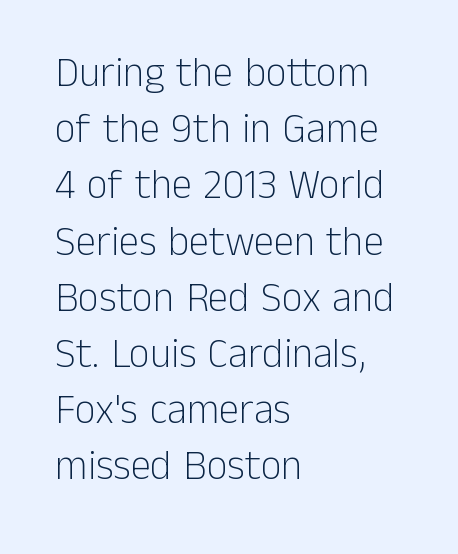
The gap between lines stays unmarked. Baseline-to-baseline distance is the conventional proportion of letter height. Typeset ragged right — the left edge is the straight one. No italicization has been applied; the sample stays upright. No extra ink here — the face is not bold.
